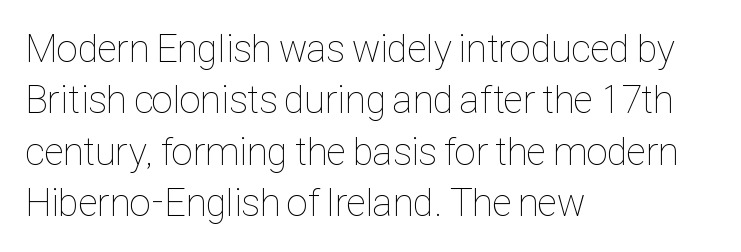
The image shows 39 px thin, condensed type, upright; set left-aligned, normal line spacing (1.32x), normal letter spacing, not underlined; low stroke contrast and a medium x-height.
